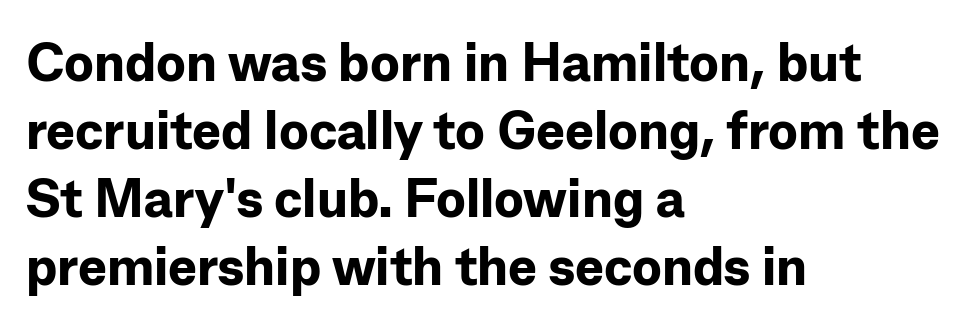
Characters follow at the spacing the type designer built in. Leading: standard. Note the varied advance widths — an 'i' is clearly narrower than an 'm'. Is this a sans? Yes — the strokes have no serifs. Plain, unruled lines of type.
